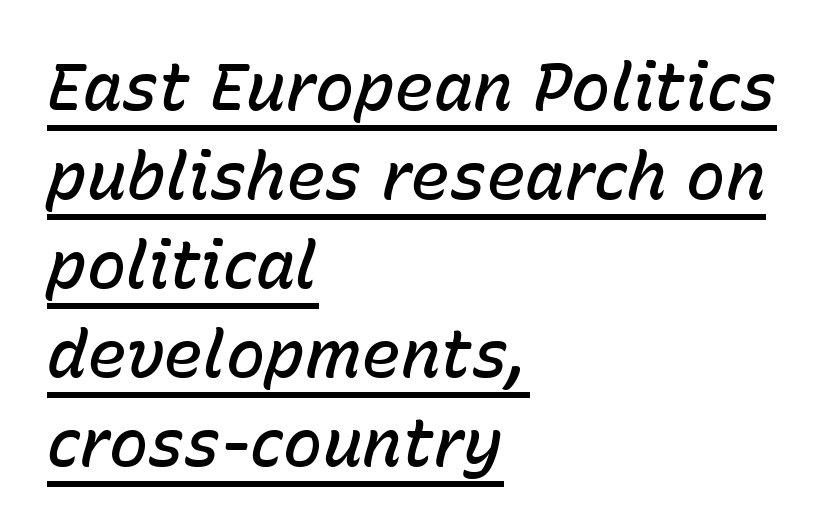
The image shows 66 px semibold type, italic (leaning right); set left-aligned, normal line spacing (1.35x), normal letter spacing, underlined; low stroke contrast and a medium x-height.
